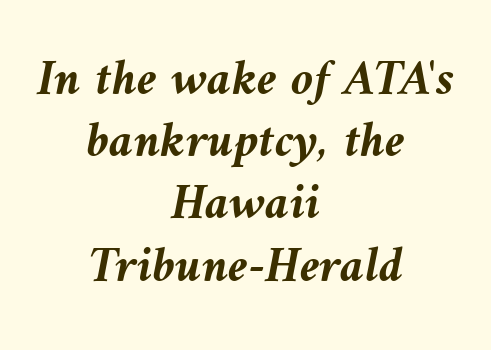
Q: Is the text bold? A: Yes.
Q: Is the text italic (slanted)? A: Yes, it leans left by about 10 degrees.
Q: Is the text underlined? A: No.
Q: How is the paragraph aligned? A: Centered.
Q: Is the spacing between letters normal or unusually wide? A: Normal.
Q: Width (condensed, normal, or wide)? A: Normal.
Q: Stroke contrast? A: Medium.
Q: x-height? A: Medium.
Q: Monospaced? A: No.
